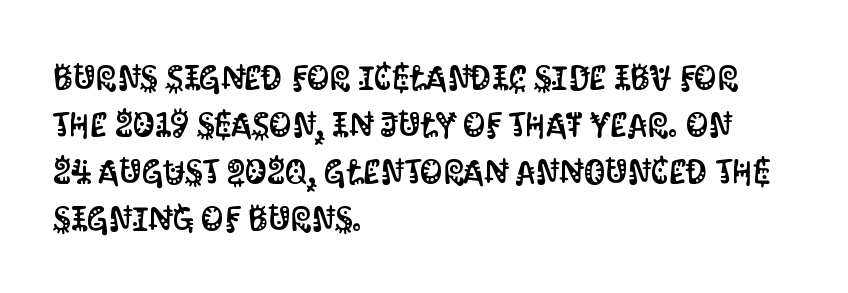
The image shows 35 px condensed sans-serif type, upright; set left-aligned, normal line spacing (1.34x), normal letter spacing, not underlined; medium stroke contrast and a large x-height.
